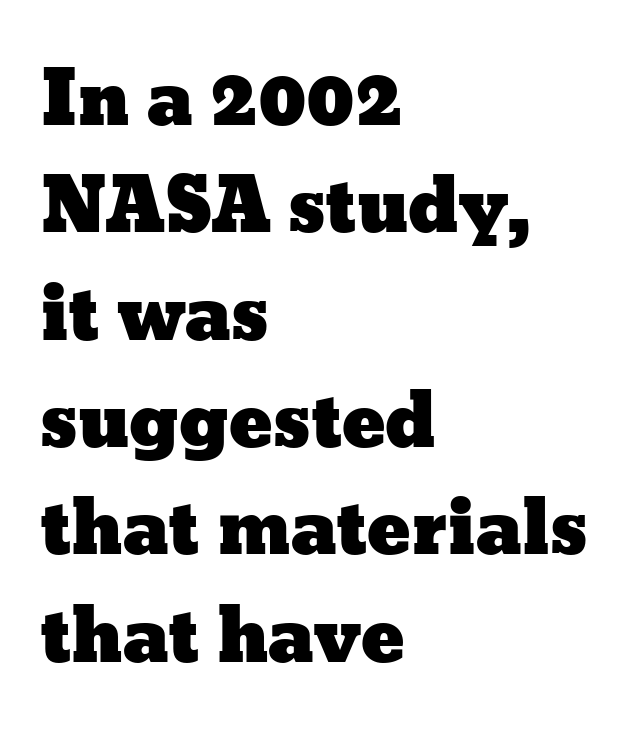
The image shows 73 px wide type, upright; set left-aligned, normal line spacing (1.47x), normal letter spacing, not underlined; low stroke contrast and a medium x-height.
